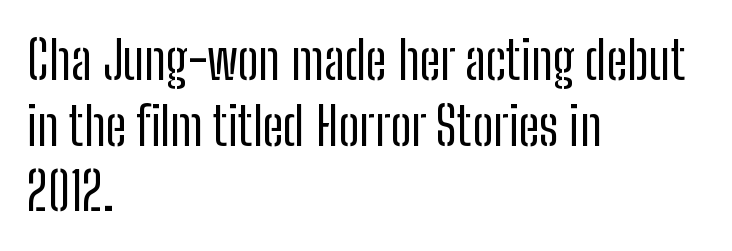
Varying glyph widths throughout — classic text-font behaviour. Each row of text sits above clean, open space. On a weight scale, this lands at 450 or below. The letters sit at their default tracking, neither squeezed nor spread.
